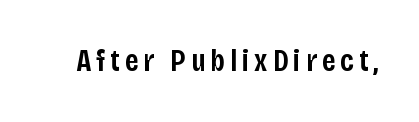
The image shows 31 px semibold, condensed sans-serif type, upright; set not underlined; low stroke contrast and a large x-height.
